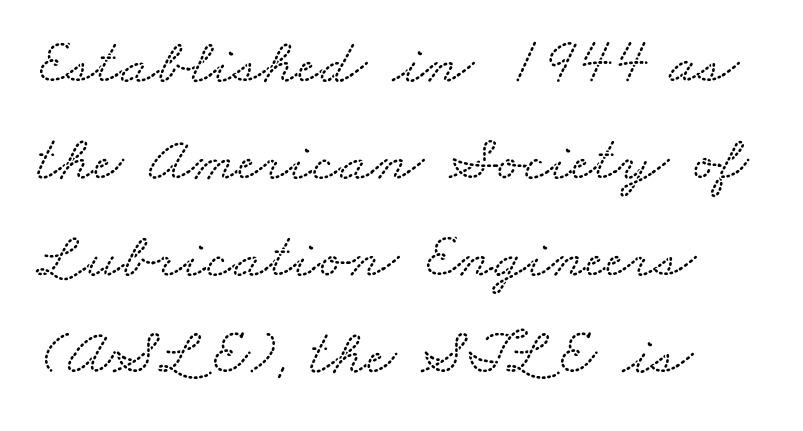
{"serif": "yes", "width": "wide", "stroke_contrast": "medium", "x_height": "small", "monospaced": "no", "underline": "no", "align": "left", "line_spacing": "normal", "line_spacing_ratio": 1.49, "letter_spacing": "normal", "letter_spacing_em": 0.0, "glyph_px": 65}
